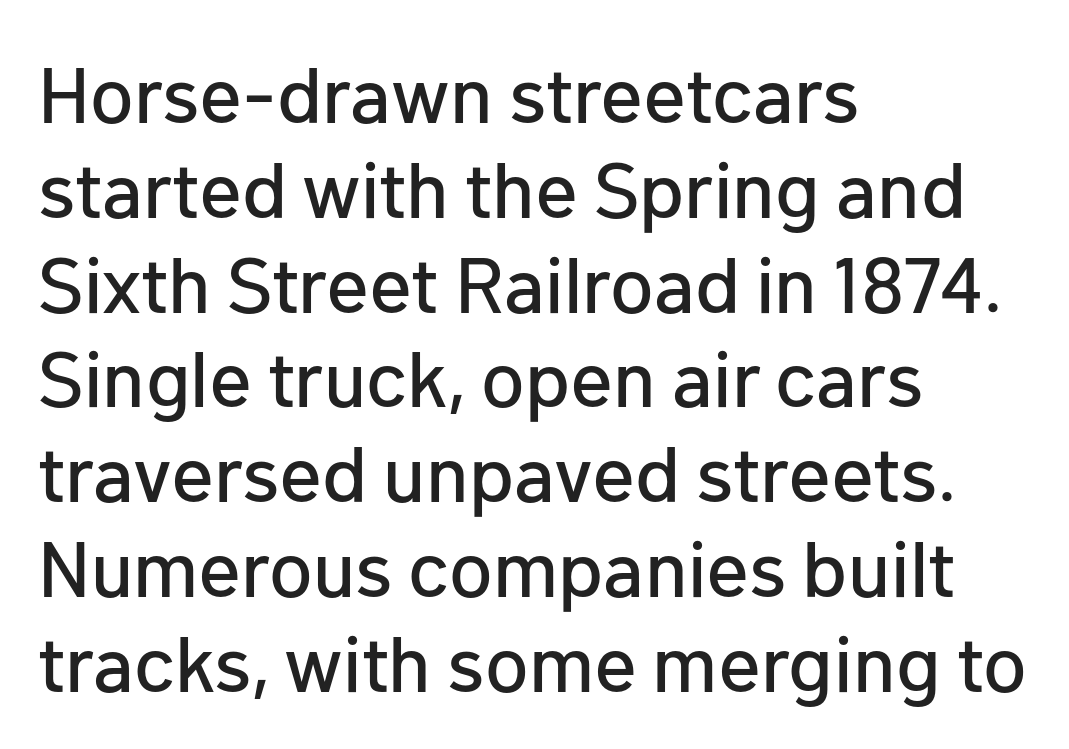
The image shows 79 px sans-serif type, upright; set left-aligned, line spacing 1.2x, normal letter spacing, not underlined; low stroke contrast and a medium x-height.
